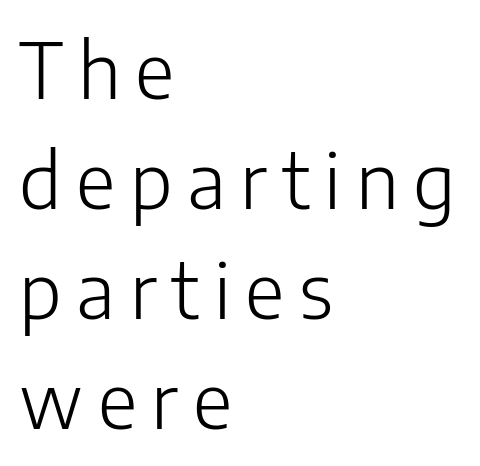
Q: Is the text bold? A: No.
Q: Is the text italic (slanted)? A: No, it is upright.
Q: Is the typeface a serif or a sans-serif typeface? A: Sans-serif.
Q: Is the text underlined? A: No.
Q: How is the paragraph aligned? A: Left-aligned.
Q: Is the spacing between lines tight, normal or loose? A: Normal.
Q: Width (condensed, normal, or wide)? A: Normal.
Q: Stroke contrast? A: Low.
Q: x-height? A: Medium.
Q: Monospaced? A: No.
